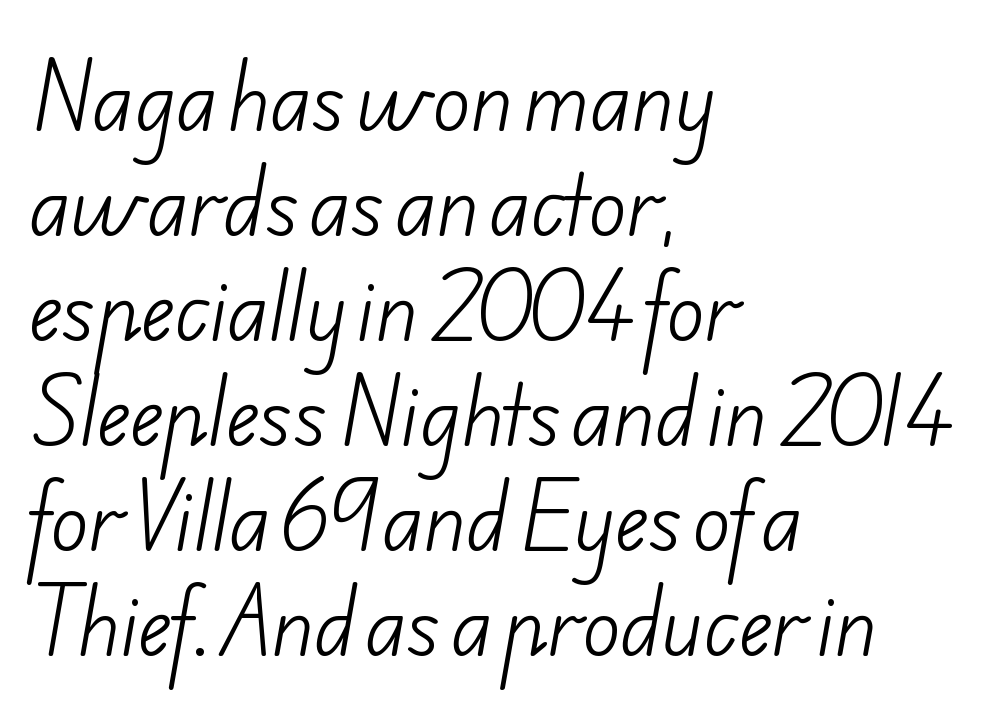
{"serif": "no", "bold": "no", "weight": "light", "width": "normal", "stroke_contrast": "low", "x_height": "small", "monospaced": "no", "underline": "no", "align": "left", "line_spacing": "normal", "line_spacing_ratio": 1.33, "letter_spacing": "normal", "letter_spacing_em": 0.0, "glyph_px": 79}
